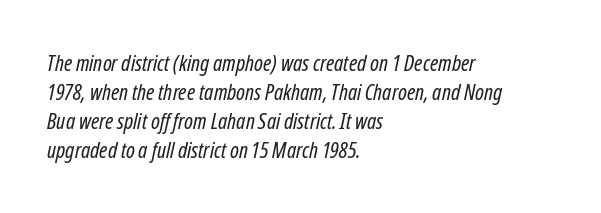
Quick note: underline off. What's the leading like? Ordinary, nothing unusual. Teacher's note: observe the even left margin — that is flush-left alignment. A typesetter would call this zero additional tracking. The font's italic variant was chosen for this text. Letters have the restrained weight of plain body copy at most.
